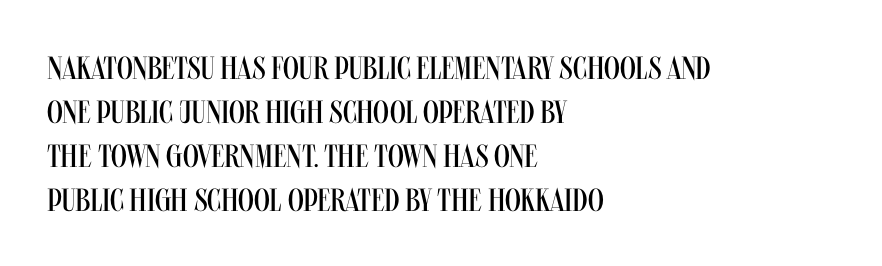
Q: Is the text bold? A: No.
Q: Is the text italic (slanted)? A: No, it is upright.
Q: Is the typeface a serif or a sans-serif typeface? A: Sans-serif.
Q: Is the text underlined? A: No.
Q: How is the paragraph aligned? A: Left-aligned.
Q: Is the spacing between letters normal or unusually wide? A: Normal.
Q: Is the spacing between lines tight, normal or loose? A: Normal.
Q: Width (condensed, normal, or wide)? A: Condensed.
Q: Stroke contrast? A: Medium.
Q: x-height? A: Large.
Q: Monospaced? A: No.
